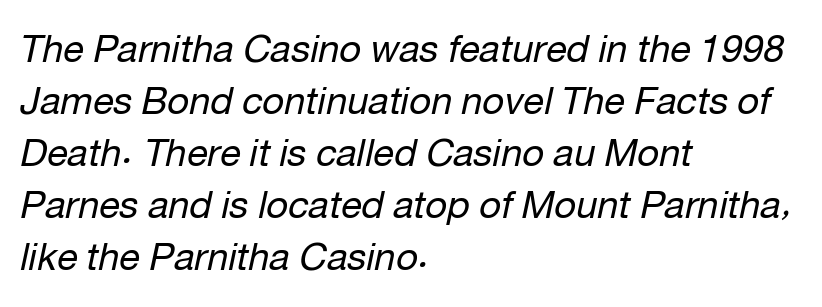
{"italic": "yes", "lean": "right", "slant_degrees": 12, "bold": "no", "weight": "regular", "width": "normal", "stroke_contrast": "low", "x_height": "medium", "monospaced": "no", "underline": "no", "align": "left", "line_spacing": "normal", "line_spacing_ratio": 1.37, "letter_spacing": "normal", "letter_spacing_em": 0.0, "glyph_px": 38}
